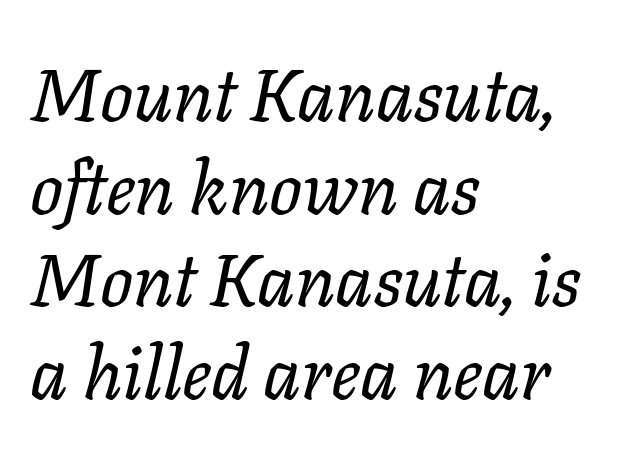
No extra tracking has been applied to these lines. Is there much room between lines? A standard amount, neither cramped nor airy. Varying glyph widths throughout — classic text-font behaviour. Tall strokes in this sample are angled rather than plumb. The text block is weighted toward the left margin, trailing off unevenly rightward.
